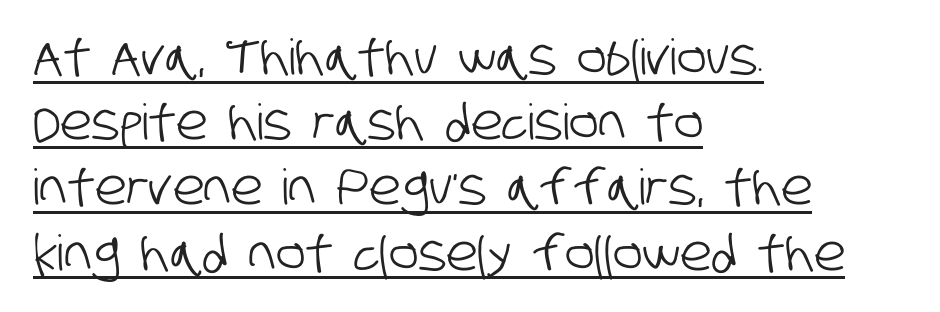
{"serif": "no", "width": "condensed", "stroke_contrast": "low", "x_height": "large", "monospaced": "no", "underline": "yes", "align": "left", "line_spacing": "normal", "line_spacing_ratio": 1.33, "letter_spacing": "normal", "letter_spacing_em": 0.0, "glyph_px": 49}
